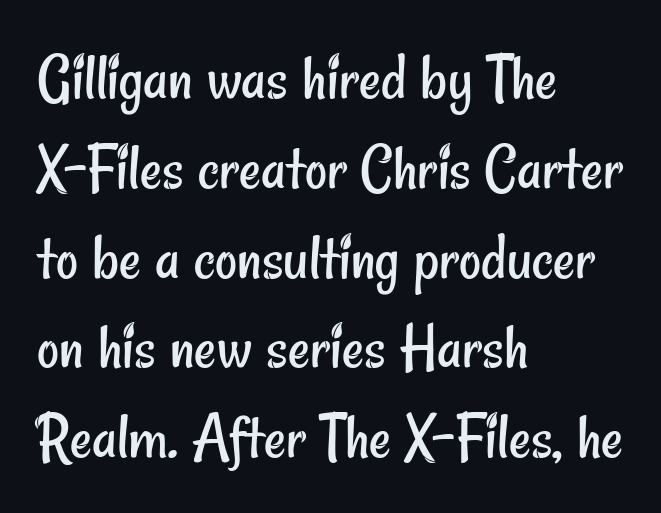
{"serif": "no", "bold": "no", "weight": "regular", "width": "condensed", "stroke_contrast": "low", "x_height": "small", "monospaced": "no", "underline": "no", "align": "left", "line_spacing": "normal", "line_spacing_ratio": 1.32, "letter_spacing": "normal", "letter_spacing_em": 0.0, "glyph_px": 68}
